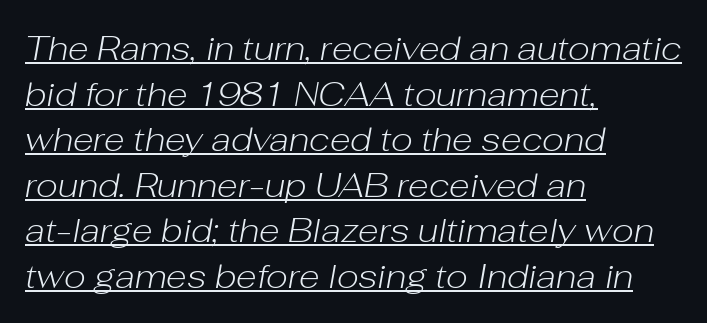
Reading down the block, your eye returns to a fixed left position each line. You could not count columns in this text — the font is proportionally spaced. This block has exactly the height ordinary leading produces. Default kerning and tracking; the words read as compact shapes. The letters are slanted; this is an italic face. Honestly, the underline is the first thing you notice here.
